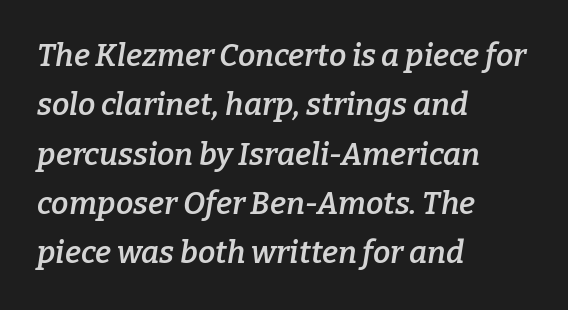
The image shows 31 px semibold serif type, italic (leaning right); set left-aligned, normal line spacing (1.59x), normal letter spacing, not underlined; low stroke contrast and a medium x-height.
